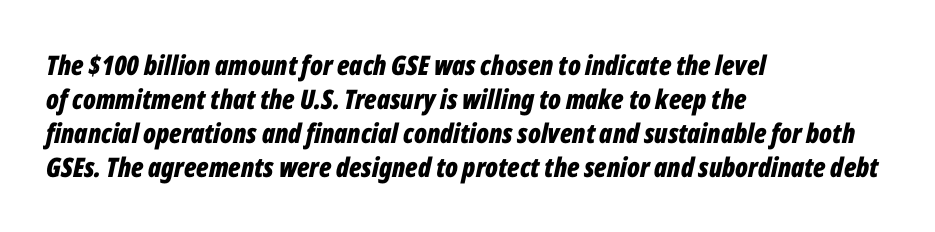
The image shows 27 px bold type, italic (leaning right); set left-aligned, normal line spacing (1.26x), normal letter spacing, not underlined.
